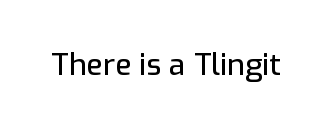
Q: Is the text italic (slanted)? A: No, it is upright.
Q: Is the typeface a serif or a sans-serif typeface? A: Sans-serif.
Q: Is the text underlined? A: No.
Q: Is the spacing between letters normal or unusually wide? A: Normal.
Q: Width (condensed, normal, or wide)? A: Normal.
Q: Stroke contrast? A: Low.
Q: x-height? A: Medium.
Q: Monospaced? A: No.
